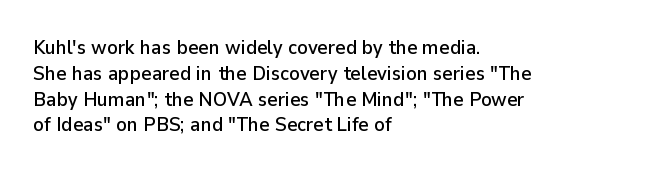
Q: Is the text italic (slanted)? A: No, it is upright.
Q: Is the text underlined? A: No.
Q: How is the paragraph aligned? A: Left-aligned.
Q: Is the spacing between letters normal or unusually wide? A: Normal.
Q: Is the spacing between lines tight, normal or loose? A: Normal.
